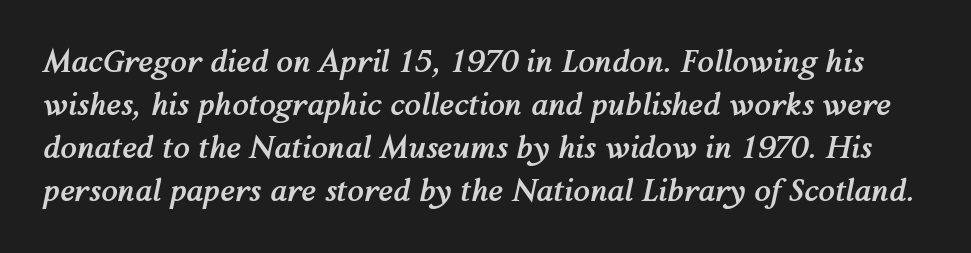
The image shows 30 px semibold type, italic (leaning right); set normal line spacing (1.43x), normal letter spacing, not underlined; medium stroke contrast and a medium x-height.
